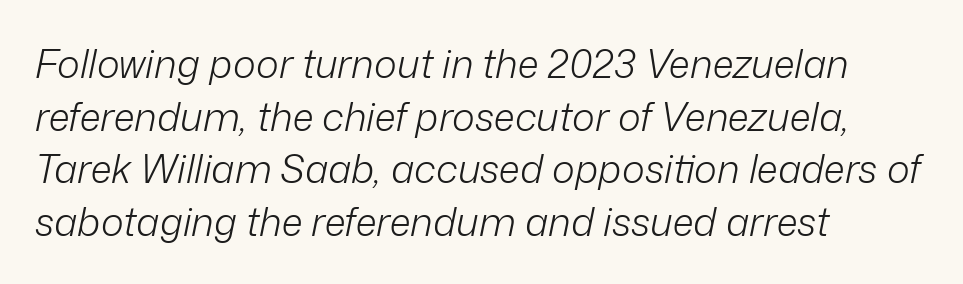
The image shows 39 px light type, italic (leaning right); set left-aligned, normal line spacing (1.35x), normal letter spacing, not underlined; low stroke contrast and a medium x-height.
